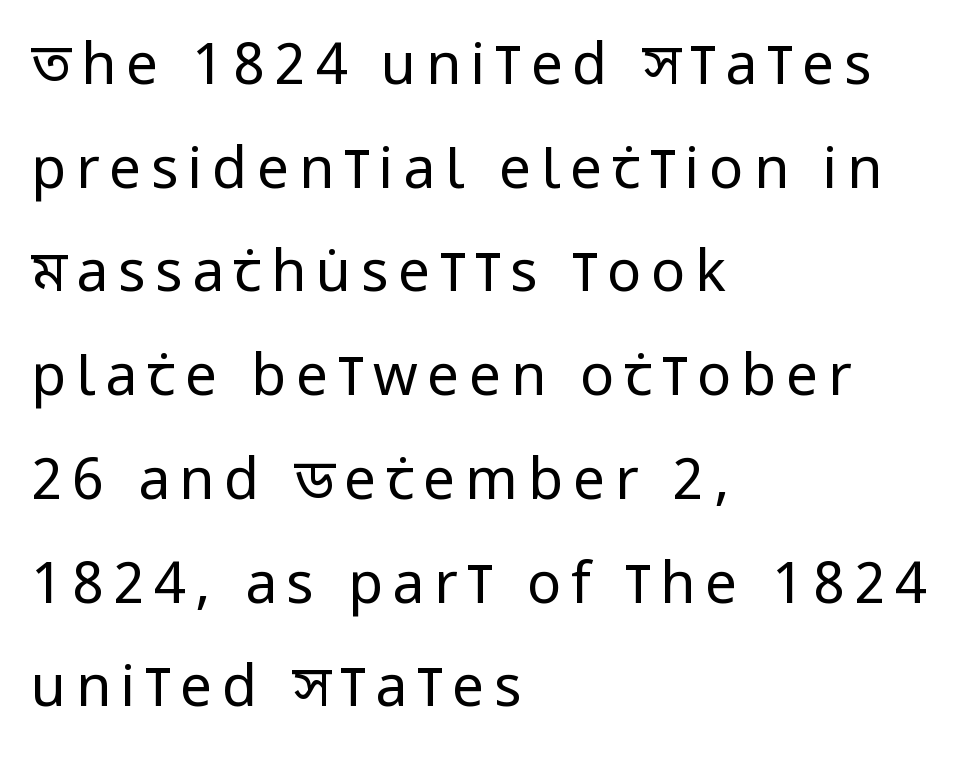
The image shows 57 px regular-weight, condensed sans-serif type, upright; set left-aligned, line spacing 1.82x, not underlined; low stroke contrast and a large x-height.
